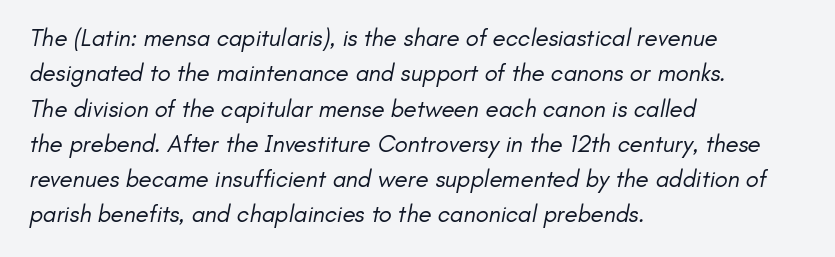
{"bold": "no", "underline": "no", "align": "left", "line_spacing": "normal", "line_spacing_ratio": 1.47, "letter_spacing": "normal", "letter_spacing_em": 0.0, "glyph_px": 24}
